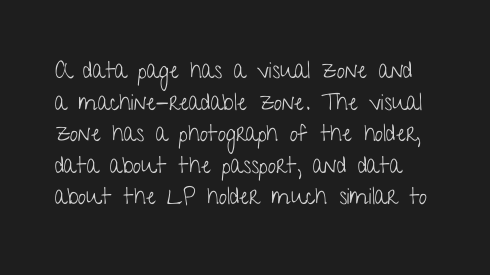
The image shows 23 px text type, upright; set normal line spacing (1.37x), normal letter spacing, not underlined.
